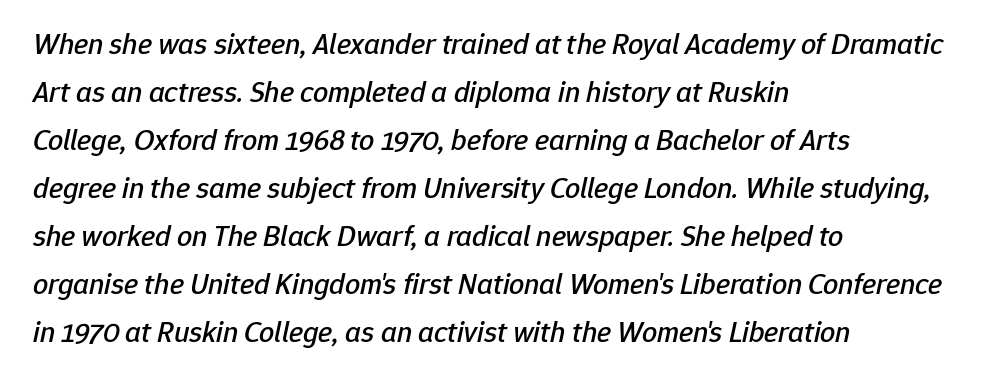
{"italic": "yes", "lean": "right", "slant_degrees": 12, "width": "normal", "stroke_contrast": "low", "x_height": "medium", "monospaced": "no", "underline": "no", "align": "left", "line_spacing": "normal", "line_spacing_ratio": 1.6, "letter_spacing": "normal", "letter_spacing_em": 0.0, "glyph_px": 30}
